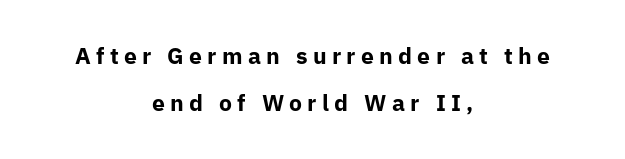
The image shows 23 px bold type, upright; set centered, loose line spacing (2.06x), unusually wide letter spacing (+0.23 em), not underlined.
